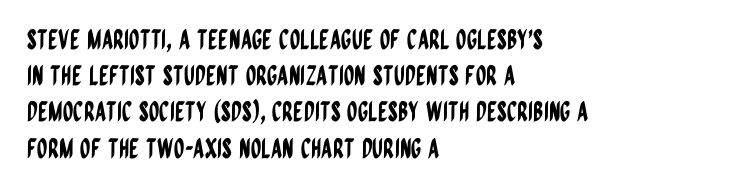
Q: Is the text italic (slanted)? A: No, it is upright.
Q: Is the text underlined? A: No.
Q: How is the paragraph aligned? A: Left-aligned.
Q: Is the spacing between letters normal or unusually wide? A: Normal.
Q: Is the spacing between lines tight, normal or loose? A: Normal.
